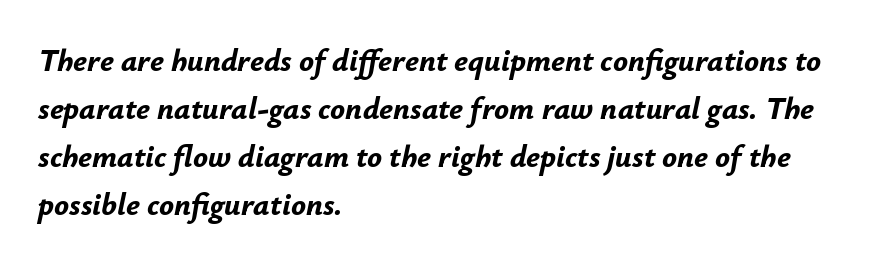
Every row of glyphs begins at an identical x-position on the left. A bare baseline throughout the passage. These lines keep a tight, regular rhythm from letter to letter. Does the lettering tilt? It does — this is italic. Character widths vary here, with narrow letters taking less room than wide ones. The sample has been set heavy, in full bold.
